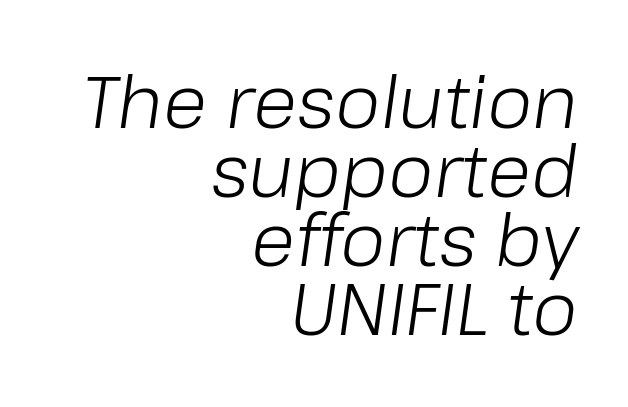
Q: Is the text bold? A: No.
Q: Is the text italic (slanted)? A: Yes, it leans right by about 8 degrees.
Q: Is the text underlined? A: No.
Q: How is the paragraph aligned? A: Right-aligned.
Q: Is the spacing between letters normal or unusually wide? A: Normal.
Q: Is the spacing between lines tight, normal or loose? A: Tight.
Q: Width (condensed, normal, or wide)? A: Normal.
Q: Stroke contrast? A: Low.
Q: x-height? A: Medium.
Q: Monospaced? A: No.
